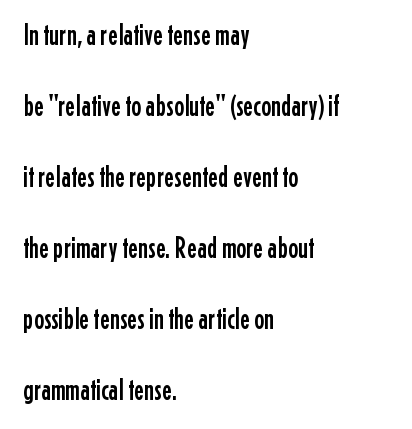
{"serif": "no", "italic": "no", "width": "condensed", "stroke_contrast": "low", "x_height": "medium", "monospaced": "no", "underline": "no", "align": "left", "line_spacing": "loose", "line_spacing_ratio": 2.37, "letter_spacing": "normal", "letter_spacing_em": 0.0, "glyph_px": 30}
